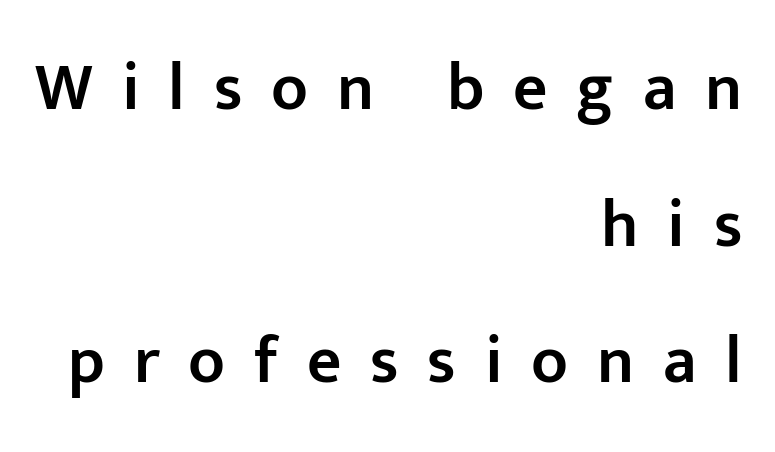
{"serif": "no", "italic": "no", "bold": "semi", "weight": "semibold", "width": "normal", "stroke_contrast": "low", "x_height": "medium", "monospaced": "no", "underline": "no", "align": "right", "line_spacing": "loose", "line_spacing_ratio": 2.04, "letter_spacing": "wide", "letter_spacing_em": 0.43, "glyph_px": 67}
